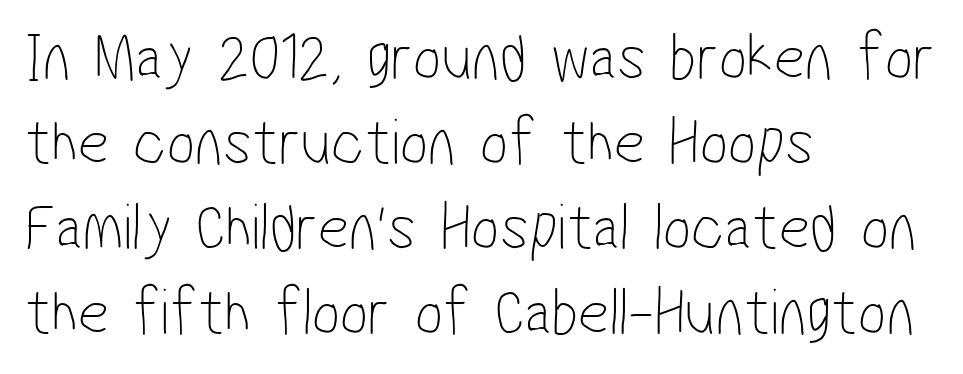
The image shows 67 px thin, condensed sans-serif type; set left-aligned, normal line spacing (1.27x), normal letter spacing, not underlined; low stroke contrast and a medium x-height.
